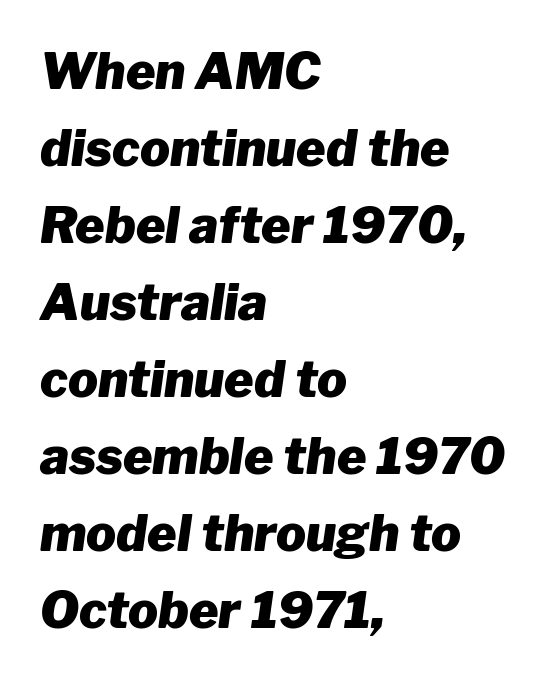
Q: Is the text bold? A: Yes.
Q: Is the text italic (slanted)? A: Yes, it leans right by about 8 degrees.
Q: Is the text underlined? A: No.
Q: How is the paragraph aligned? A: Left-aligned.
Q: Is the spacing between letters normal or unusually wide? A: Normal.
Q: Is the spacing between lines tight, normal or loose? A: Normal.
Q: Width (condensed, normal, or wide)? A: Normal.
Q: Stroke contrast? A: Low.
Q: x-height? A: Medium.
Q: Monospaced? A: No.
